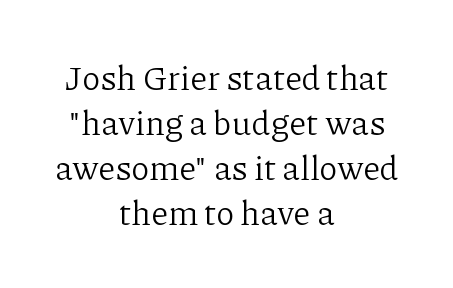
Q: Is the text bold? A: No.
Q: Is the text italic (slanted)? A: No, it is upright.
Q: Is the typeface a serif or a sans-serif typeface? A: Serif.
Q: Is the text underlined? A: No.
Q: How is the paragraph aligned? A: Centered.
Q: Is the spacing between letters normal or unusually wide? A: Normal.
Q: Is the spacing between lines tight, normal or loose? A: Normal.
Q: Width (condensed, normal, or wide)? A: Normal.
Q: Stroke contrast? A: Low.
Q: x-height? A: Medium.
Q: Monospaced? A: No.
